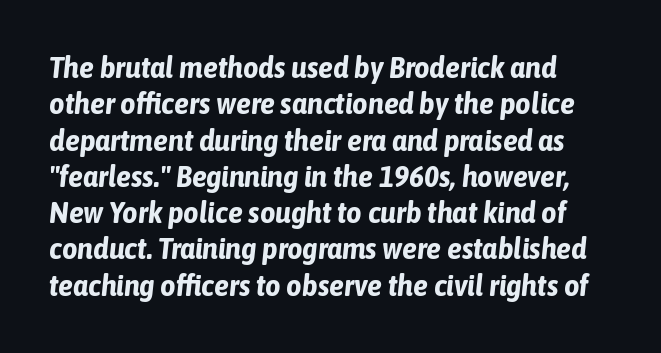
The image shows 30 px bold, condensed type, italic (leaning right); set line spacing 1.21x, normal letter spacing, not underlined; low stroke contrast and a medium x-height.
